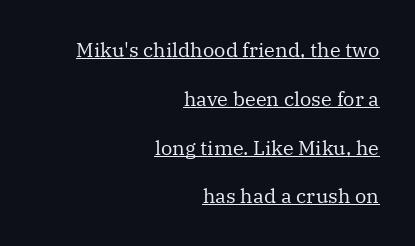
{"italic": "no", "bold": "no", "underline": "yes", "align": "right", "line_spacing": "loose", "line_spacing_ratio": 2.44, "letter_spacing": "normal", "letter_spacing_em": 0.0, "glyph_px": 20}
